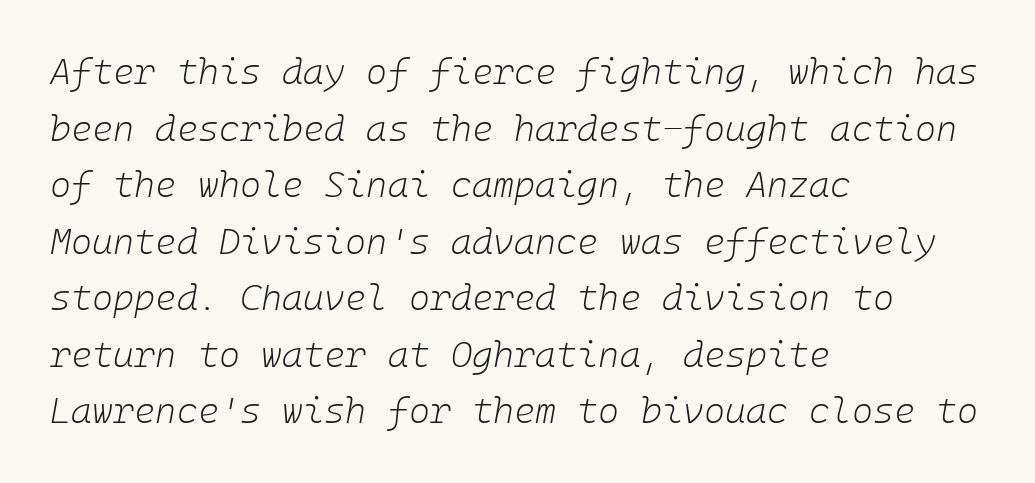
Tall strokes in this sample are angled rather than plumb. Honestly, the letter spacing is just normal — you wouldn't notice it. Stroke thickness stays within the range of a standard reading face or lighter. A classic flush-left, rag-right setting is used for this passage.
